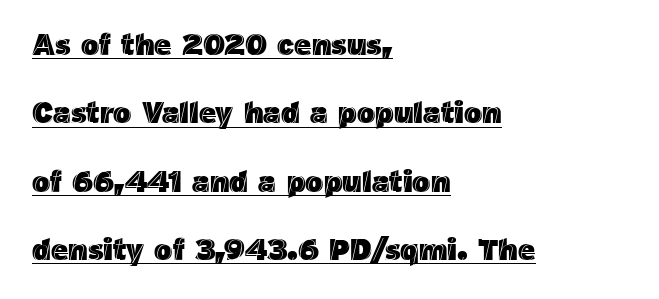
{"italic": "no", "width": "normal", "x_height": "medium", "monospaced": "no", "underline": "yes", "align": "left", "line_spacing": "loose", "line_spacing_ratio": 2.28, "letter_spacing": "normal", "letter_spacing_em": 0.0, "glyph_px": 30}
